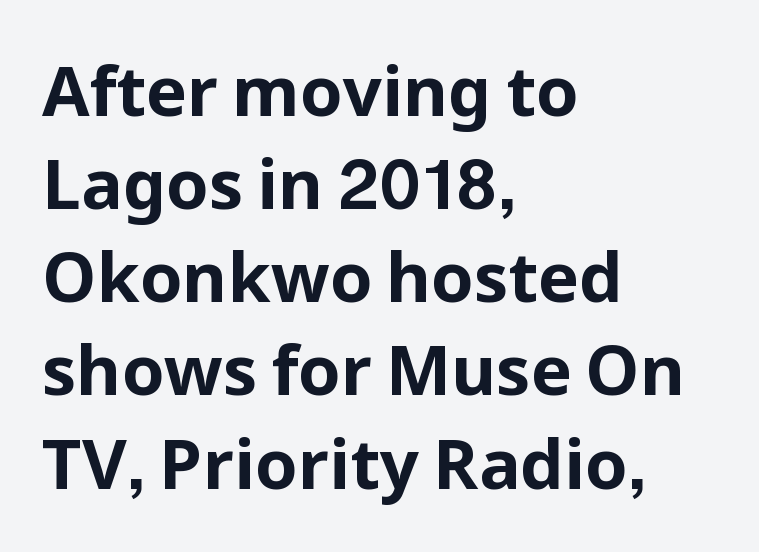
Q: Is the text bold? A: Yes.
Q: Is the text italic (slanted)? A: No, it is upright.
Q: Is the typeface a serif or a sans-serif typeface? A: Sans-serif.
Q: Is the text underlined? A: No.
Q: How is the paragraph aligned? A: Left-aligned.
Q: Is the spacing between letters normal or unusually wide? A: Normal.
Q: Is the spacing between lines tight, normal or loose? A: Normal.
Q: Width (condensed, normal, or wide)? A: Normal.
Q: Stroke contrast? A: Low.
Q: x-height? A: Medium.
Q: Monospaced? A: No.
